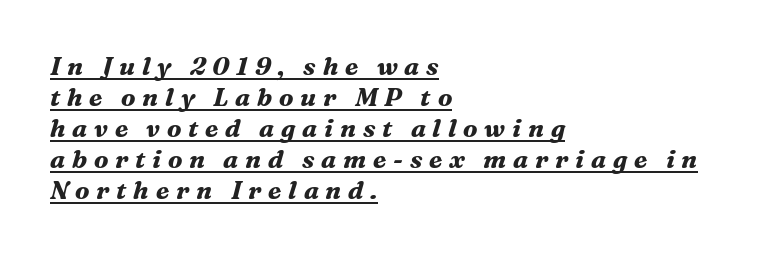
Check the space under the baseline: a stroke is drawn there. This is oblique type, the kind used for emphasis or titles. This is heavy type, rendered in bold. The horizontal fit of the characters is loose and conspicuously gappy. Every row of glyphs begins at an identical x-position on the left.
